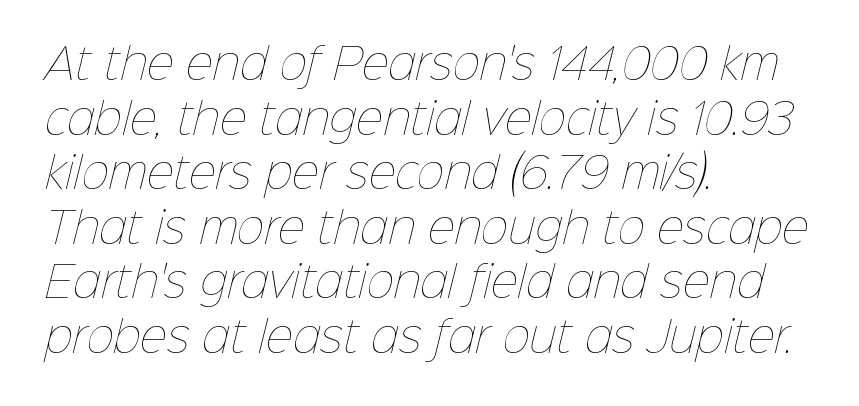
{"bold": "no", "weight": "thin", "width": "normal", "stroke_contrast": "low", "x_height": "medium", "monospaced": "no", "underline": "no", "align": "left", "line_spacing": "normal", "line_spacing_ratio": 1.3, "letter_spacing": "normal", "letter_spacing_em": 0.0, "glyph_px": 42}
